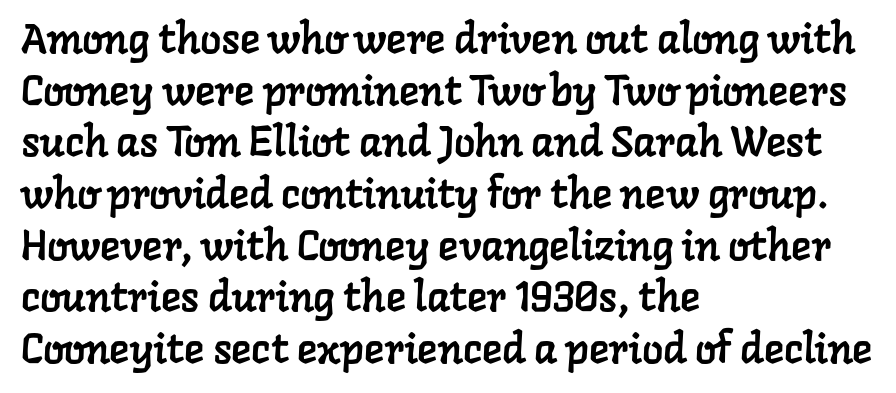
The image shows 42 px serif type; set left-aligned, line spacing 1.23x, normal letter spacing, not underlined; low stroke contrast and a medium x-height.
